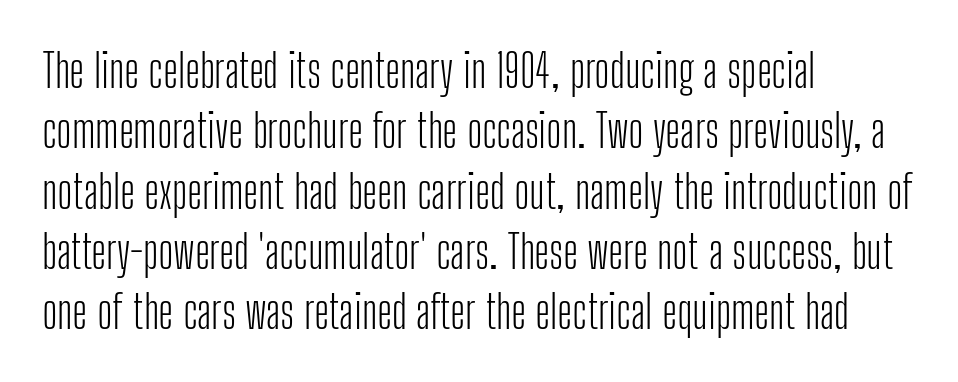
Glance below the letters and you will spot only blank space. Heaviness? Minimal to ordinary, like unemphasized prose. The type is set solid horizontally, with unmodified tracking. Typographically, this falls in the sans-serif category. Looks like regular typesetting: each glyph gets only the width it needs. In terms of leading, this rendering sits right in the middle.
